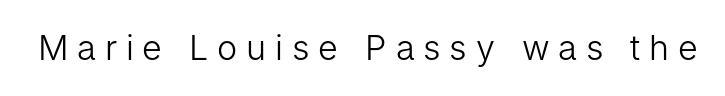
Note: no serifs on the glyphs. Think of a printed novel: that variable character pitch is what you see here. The strokes carry an ordinary text weight at most. The foot of each line stays bare and open. Is there any slant? The stems are plumb. The tracking reads as deliberately expanded to a designer's eye.
